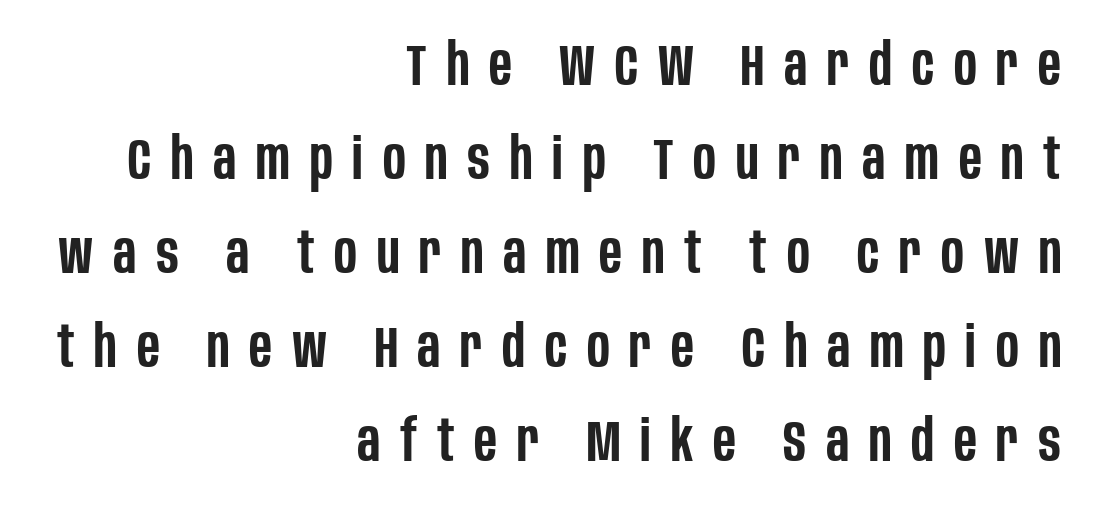
The image shows 58 px semibold, condensed sans-serif type, upright; set right-aligned, normal line spacing (1.62x), unusually wide letter spacing (+0.34 em), not underlined; low stroke contrast and a large x-height.
